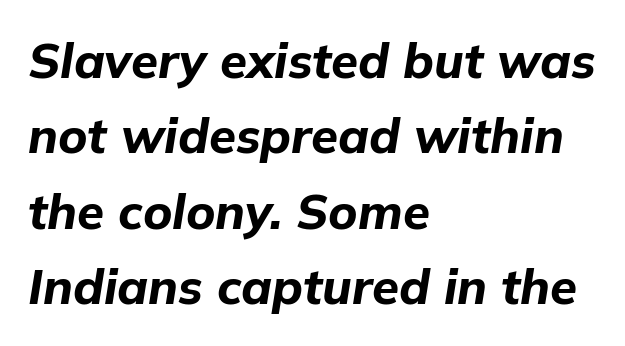
The image shows 49 px bold type, italic (leaning right); set left-aligned, normal line spacing (1.54x), normal letter spacing, not underlined; low stroke contrast and a medium x-height.
